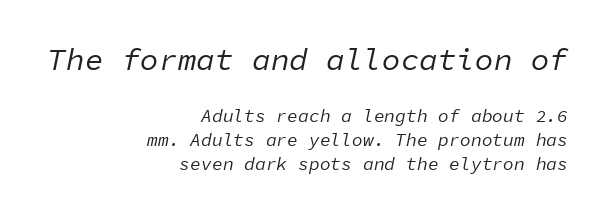
{"italic": "yes", "lean": "right", "slant_degrees": 11, "bold": "no", "weight": "regular", "width": "normal", "stroke_contrast": "low", "x_height": "medium", "monospaced": "yes", "underline": "no", "align": "right", "line_spacing": "normal", "line_spacing_ratio": 1.31, "letter_spacing": "normal", "letter_spacing_em": 0.0, "larger_block": "first", "size_ratio": 1.72, "glyph_px": 31}
